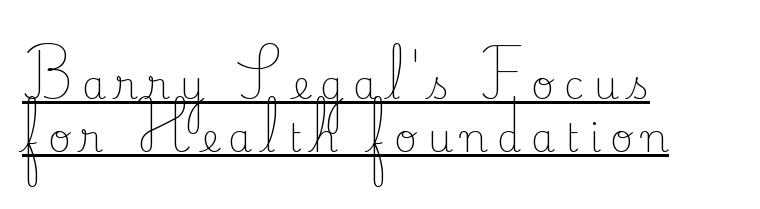
Observe the serifs anchoring each vertical stroke in this sample. Stroke mass is kept to a normal reading level or below. The lines in this sample share a left origin and differ only in where they stop. Reading down the column, the eye jumps a familiar distance to each next line. Beneath each row of characters lies a ruled line.
